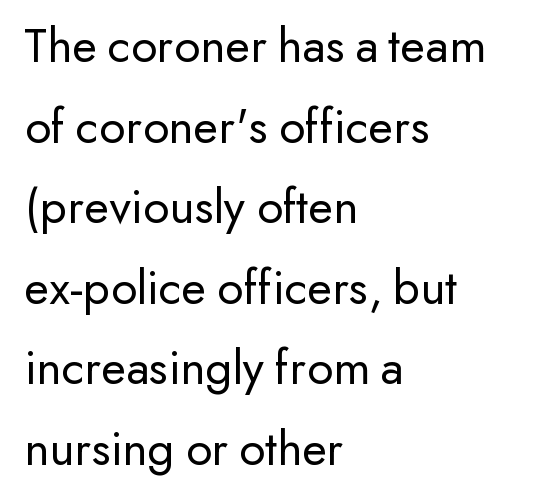
{"serif": "no", "italic": "no", "bold": "no", "weight": "regular", "width": "normal", "stroke_contrast": "low", "x_height": "small", "monospaced": "no", "underline": "no", "align": "left", "line_spacing": "normal", "line_spacing_ratio": 1.58, "letter_spacing": "normal", "letter_spacing_em": 0.0, "glyph_px": 51}
